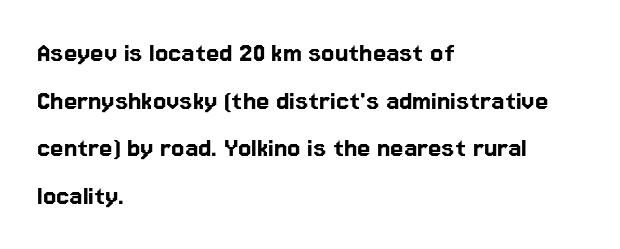
The image shows 30 px sans-serif type, upright; set left-aligned, normal line spacing (1.59x), normal letter spacing, not underlined; low stroke contrast and a medium x-height.
